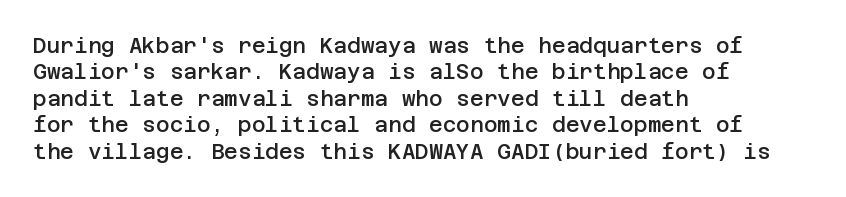
Its strokes are somewhat broadened, the hallmark of semibold type. Notice how descenders clear the ascenders below comfortably — that's standard leading. The letters stand straight up with perfectly vertical stems. Compared with a centered layout, this one pins lines to the left instead.
